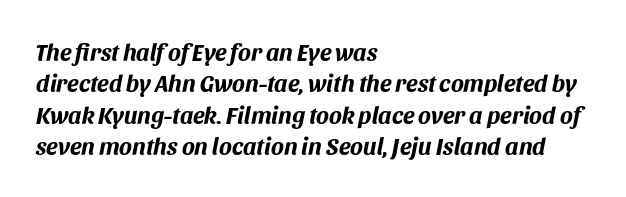
The image shows 24 px bold type, italic (leaning right); set left-aligned, normal line spacing (1.31x), normal letter spacing, not underlined.
